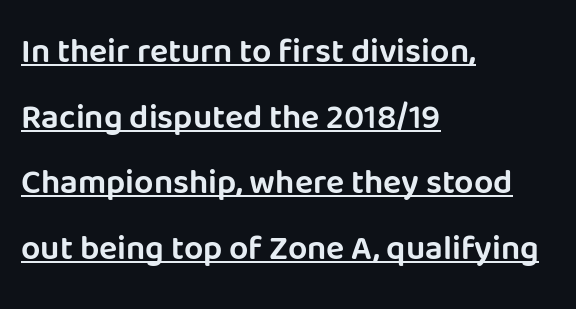
Q: Is the text italic (slanted)? A: No, it is upright.
Q: Is the typeface a serif or a sans-serif typeface? A: Sans-serif.
Q: Is the text underlined? A: Yes.
Q: How is the paragraph aligned? A: Left-aligned.
Q: Is the spacing between letters normal or unusually wide? A: Normal.
Q: Is the spacing between lines tight, normal or loose? A: Loose.
Q: Width (condensed, normal, or wide)? A: Normal.
Q: Stroke contrast? A: Low.
Q: x-height? A: Large.
Q: Monospaced? A: No.
